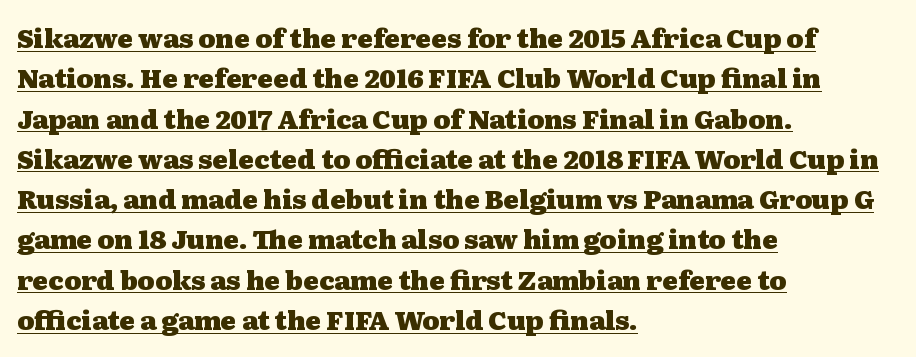
A student would call this left alignment; a typographer would say flush left, rag right. Students, this is bold: see how much ink each stroke carries. Is the letter spacing exaggerated? No — it looks like the ordinary default. This is underlined copy, the kind a proofreader might mark for attention. Ordinary non-slanted type is in use.
